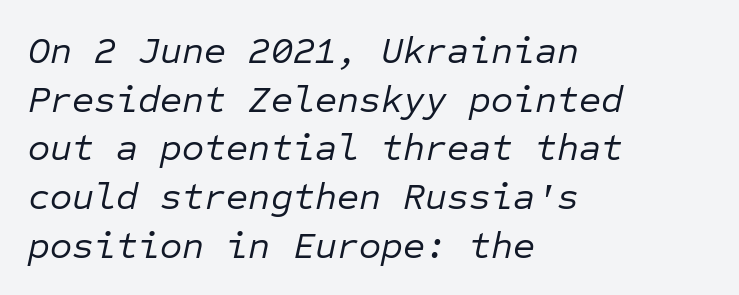
Q: Is the text bold? A: No.
Q: Is the text italic (slanted)? A: Yes, it leans right by about 12 degrees.
Q: Is the text underlined? A: No.
Q: How is the paragraph aligned? A: Left-aligned.
Q: Is the spacing between letters normal or unusually wide? A: Normal.
Q: Is the spacing between lines tight, normal or loose? A: Normal.
Q: Width (condensed, normal, or wide)? A: Normal.
Q: Stroke contrast? A: Low.
Q: x-height? A: Medium.
Q: Monospaced? A: Yes.
